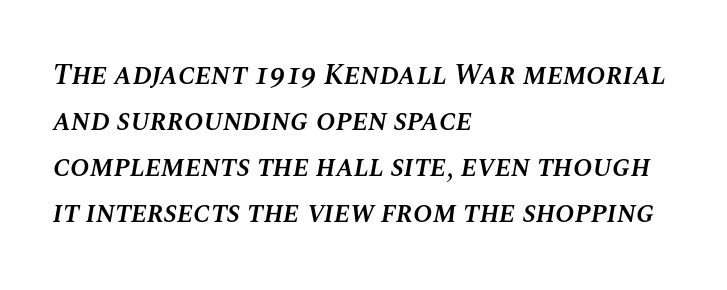
Where is the straight margin? On the left. If you drew a line through each stem, it would be angled. Look at the stroke-to-counter ratio: somewhat heavy, a semibold. The type is set solid horizontally, with unmodified tracking.
